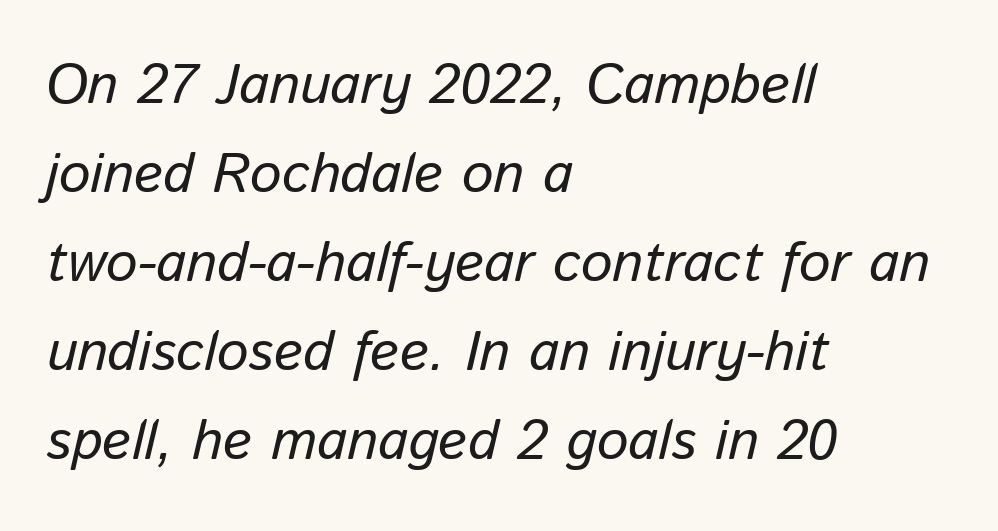
The image shows 56 px text type, italic (leaning right); set left-aligned, normal line spacing (1.59x), normal letter spacing, not underlined; low stroke contrast and a medium x-height.
